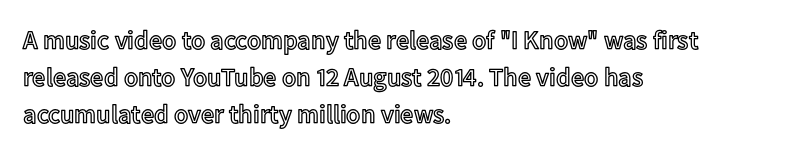
The image shows 26 px text type, upright; set left-aligned, normal line spacing (1.43x), normal letter spacing, not underlined.
